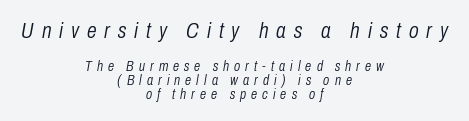
Q: Is the text bold? A: No.
Q: Is the text italic (slanted)? A: Yes, it leans right by about 10 degrees.
Q: Is the text underlined? A: No.
Q: How is the paragraph aligned? A: Centered.
Q: Is the spacing between letters normal or unusually wide? A: Unusually wide.
Q: Is the spacing between lines tight, normal or loose? A: Tight.
Q: Which block of text is set in a larger size, the first (top) or the second (bottom)? A: The first (top) one.
